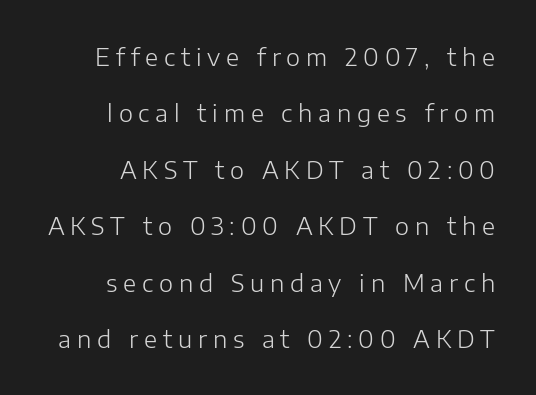
Q: Is the text bold? A: No.
Q: Is the text italic (slanted)? A: No, it is upright.
Q: Is the text underlined? A: No.
Q: Is the spacing between letters normal or unusually wide? A: Unusually wide.
Q: Is the spacing between lines tight, normal or loose? A: Loose.
